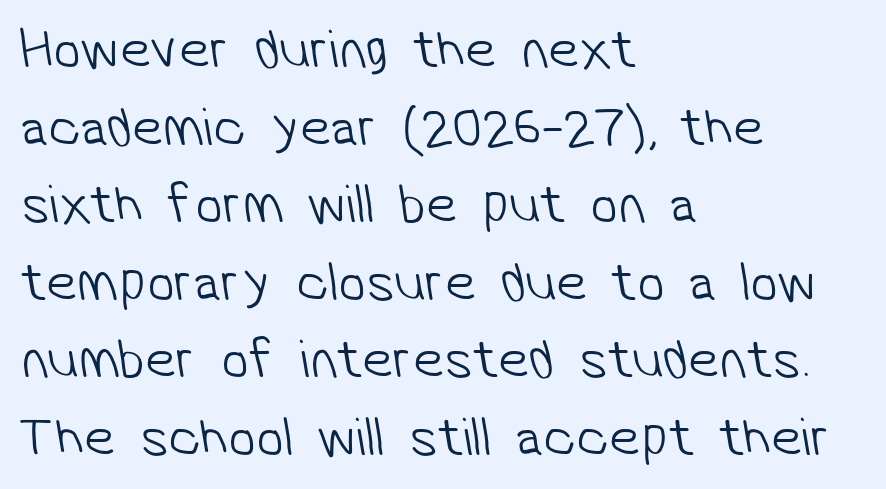
The line-height multiplier appears to be the usual default. Honestly, there is no underline to notice here at all. Typographically, this falls in the sans-serif category. The face used here is proportionally spaced, like ordinary book or web type.
